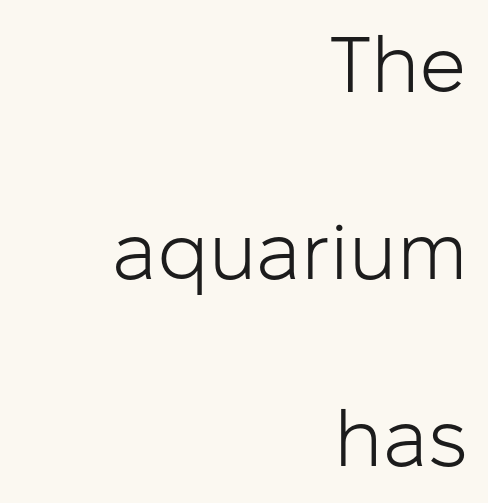
{"serif": "no", "italic": "no", "bold": "no", "weight": "light", "width": "normal", "stroke_contrast": "low", "x_height": "medium", "monospaced": "no", "underline": "no", "align": "right", "line_spacing": "loose", "line_spacing_ratio": 2.4, "letter_spacing": "normal", "letter_spacing_em": 0.0, "glyph_px": 78}
